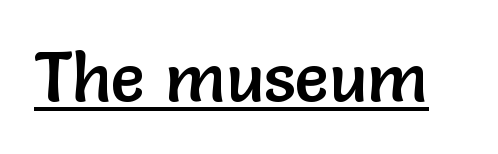
Note the varied advance widths — an 'i' is clearly narrower than an 'm'. The letterforms sit shoulder to shoulder at normal distance. Underlined type. Style check: upright.
